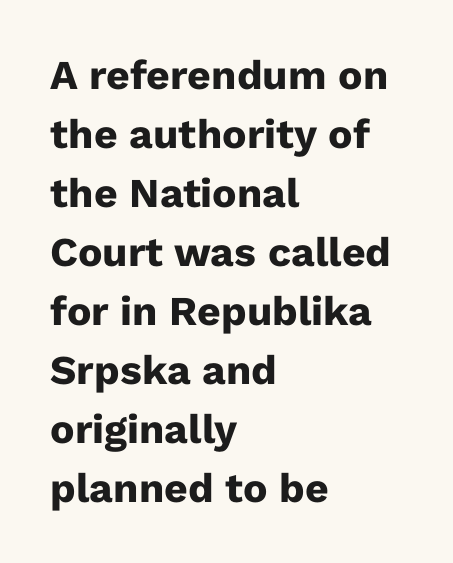
The image shows 41 px heavy sans-serif type, upright; set left-aligned, normal line spacing (1.44x), normal letter spacing, not underlined; low stroke contrast and a medium x-height.
